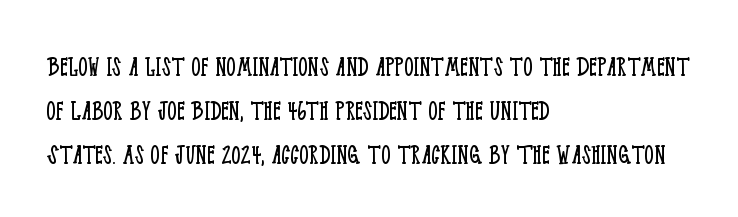
The image shows 30 px light, condensed serif type, upright; set left-aligned, normal line spacing (1.47x), normal letter spacing, not underlined; low stroke contrast and a large x-height.
